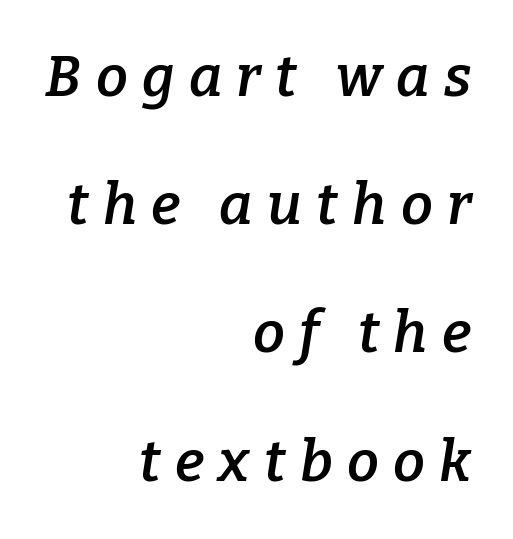
Unmarked baselines from the first word to the last. The letters are slanted; this is an italic face. Slightly chunky letters — semibold, I'd say, not full bold. The text was rendered using a seriffed face with decorative stroke endings. Honestly, the letter spacing is so wide it's the main thing you notice. This sample has the flowing, uneven cadence of proportional lettering.
